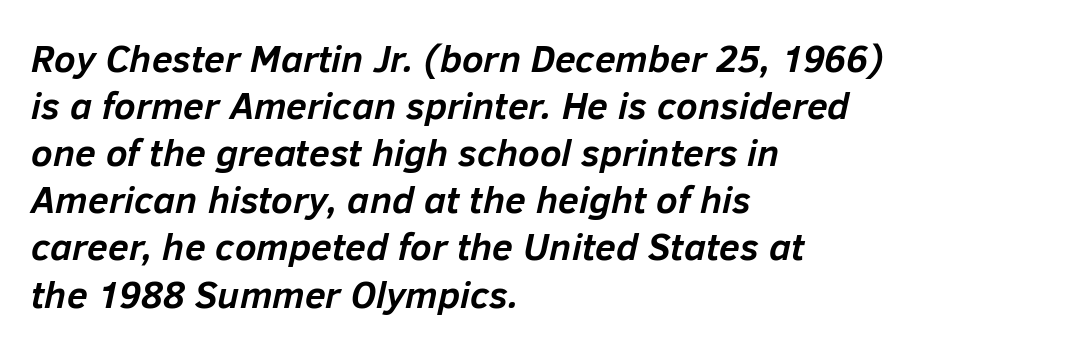
The image shows 38 px semibold type, italic (leaning right); set left-aligned, line spacing 1.24x, normal letter spacing, not underlined; low stroke contrast and a medium x-height.
